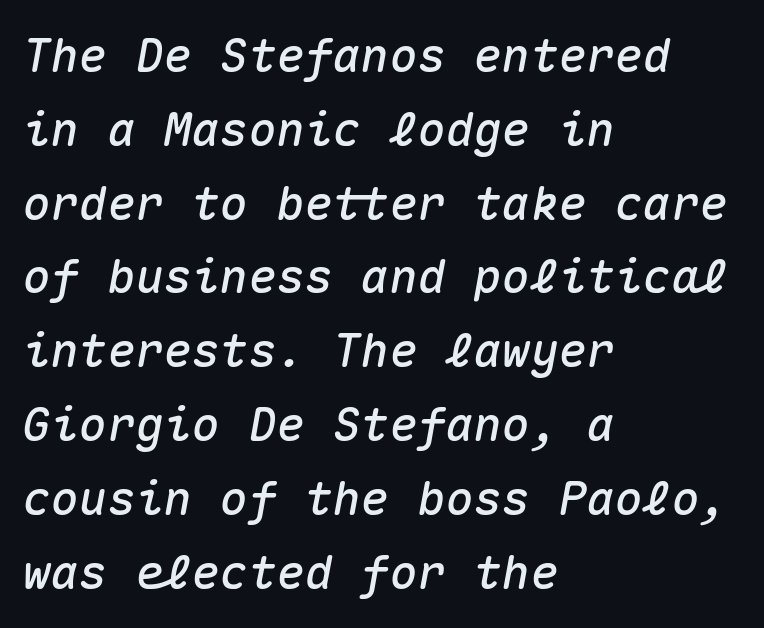
Q: Is the text italic (slanted)? A: Yes, it leans right by about 10 degrees.
Q: Is the text underlined? A: No.
Q: How is the paragraph aligned? A: Left-aligned.
Q: Is the spacing between letters normal or unusually wide? A: Normal.
Q: Is the spacing between lines tight, normal or loose? A: Normal.
Q: Width (condensed, normal, or wide)? A: Normal.
Q: Stroke contrast? A: Medium.
Q: x-height? A: Medium.
Q: Monospaced? A: Yes.
